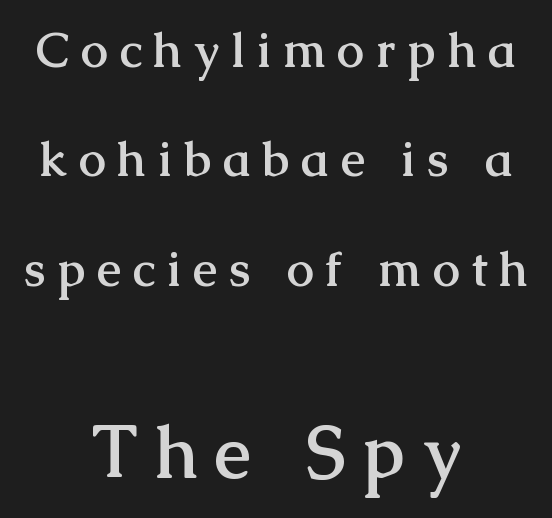
The image shows 73 px semibold serif type, upright; set centered, loose line spacing (2.23x), unusually wide letter spacing (+0.24 em), not underlined; the second (bottom) block is 1.49x larger; medium stroke contrast and a medium x-height.
